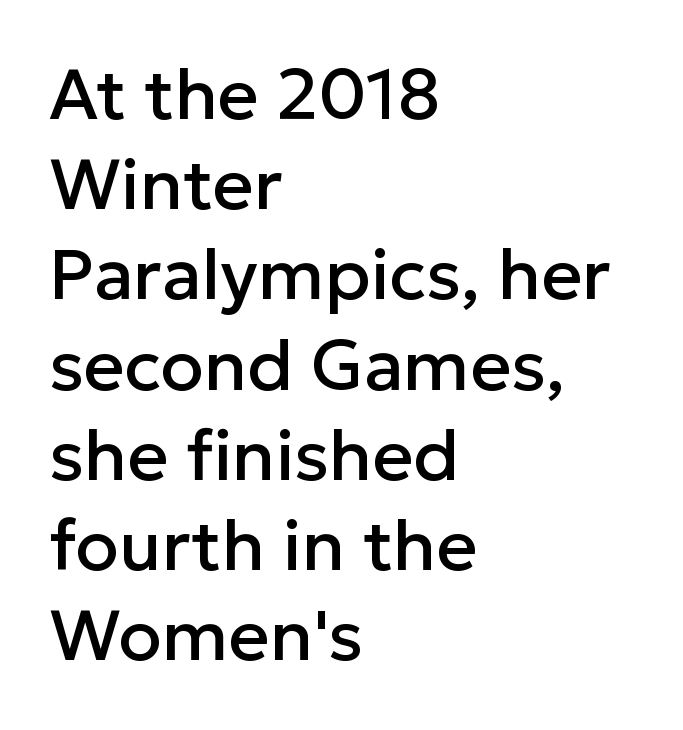
{"serif": "no", "italic": "no", "width": "normal", "stroke_contrast": "low", "x_height": "medium", "monospaced": "no", "underline": "no", "align": "left", "line_spacing": "normal", "line_spacing_ratio": 1.27, "letter_spacing": "normal", "letter_spacing_em": 0.0, "glyph_px": 71}
